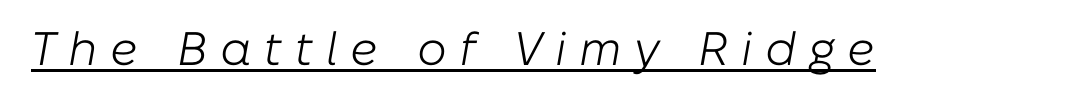
The image shows 47 px light type, italic (leaning right); set unusually wide letter spacing (+0.27 em), underlined; low stroke contrast and a medium x-height.
